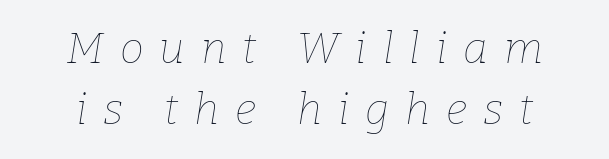
{"italic": "yes", "lean": "right", "slant_degrees": 9, "bold": "no", "weight": "thin", "width": "normal", "stroke_contrast": "low", "x_height": "medium", "monospaced": "no", "underline": "no", "align": "center", "line_spacing": "normal", "line_spacing_ratio": 1.42, "letter_spacing": "wide", "letter_spacing_em": 0.37, "glyph_px": 43}
